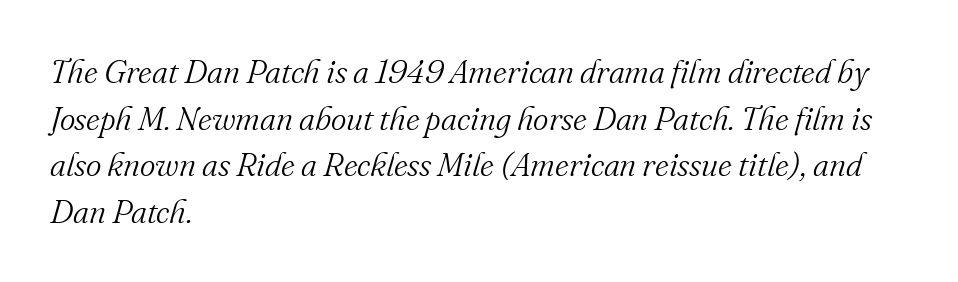
Q: Is the text bold? A: No.
Q: Is the text italic (slanted)? A: Yes, it leans right by about 16 degrees.
Q: Is the typeface a serif or a sans-serif typeface? A: Serif.
Q: Is the text underlined? A: No.
Q: How is the paragraph aligned? A: Left-aligned.
Q: Is the spacing between letters normal or unusually wide? A: Normal.
Q: Is the spacing between lines tight, normal or loose? A: Normal.
Q: Width (condensed, normal, or wide)? A: Normal.
Q: Stroke contrast? A: Medium.
Q: x-height? A: Small.
Q: Monospaced? A: No.
